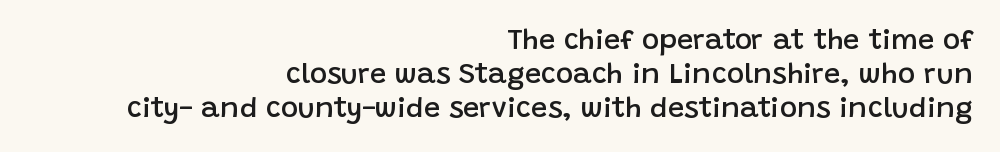
The image shows 29 px semibold sans-serif type, upright; set right-aligned, line spacing 1.17x, normal letter spacing, not underlined; low stroke contrast and a large x-height.
